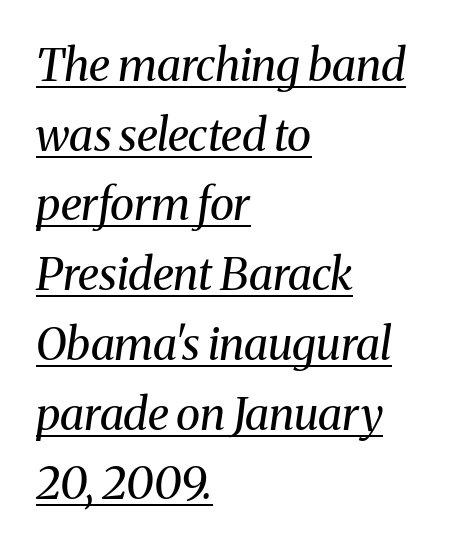
Q: Is the text bold? A: No.
Q: Is the text italic (slanted)? A: Yes, it leans right by about 8 degrees.
Q: Is the typeface a serif or a sans-serif typeface? A: Serif.
Q: Is the text underlined? A: Yes.
Q: How is the paragraph aligned? A: Left-aligned.
Q: Is the spacing between letters normal or unusually wide? A: Normal.
Q: Is the spacing between lines tight, normal or loose? A: Normal.
Q: Width (condensed, normal, or wide)? A: Normal.
Q: Stroke contrast? A: Medium.
Q: x-height? A: Medium.
Q: Monospaced? A: No.
